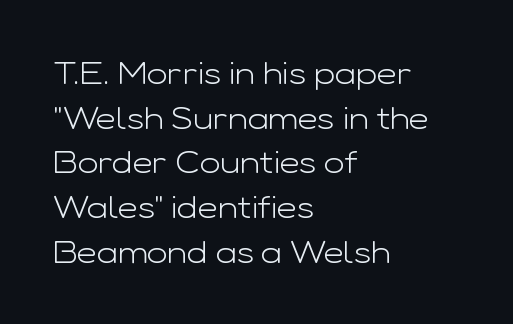
This rendering employs a face without finishing strokes, i.e., a sans-serif. Every stem runs plumb, perpendicular to the baseline. The line texture is even and compact thanks to regular tracking. The rag falls on the right side of this text block. Each letter keeps its own natural width here, so spacing adapts to shape.
